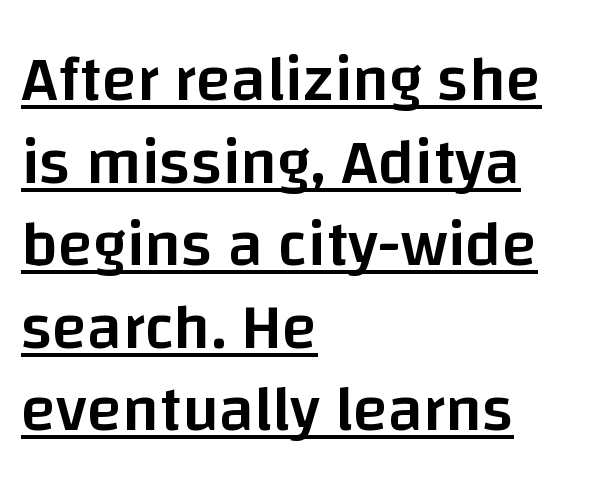
Q: Is the text bold? A: Semi-bold.
Q: Is the text italic (slanted)? A: No, it is upright.
Q: Is the typeface a serif or a sans-serif typeface? A: Sans-serif.
Q: Is the text underlined? A: Yes.
Q: How is the paragraph aligned? A: Left-aligned.
Q: Is the spacing between letters normal or unusually wide? A: Normal.
Q: Is the spacing between lines tight, normal or loose? A: Normal.
Q: Width (condensed, normal, or wide)? A: Normal.
Q: Stroke contrast? A: Low.
Q: x-height? A: Large.
Q: Monospaced? A: No.
